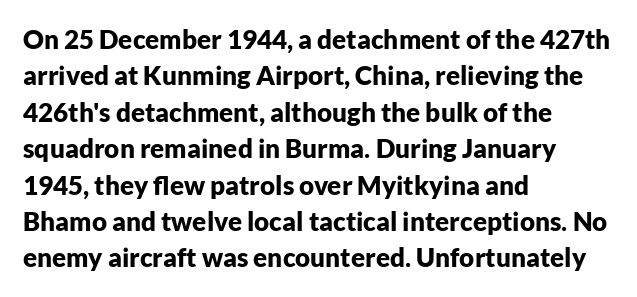
The image shows 26 px bold type, upright; set left-aligned, normal line spacing (1.4x), normal letter spacing, not underlined.
